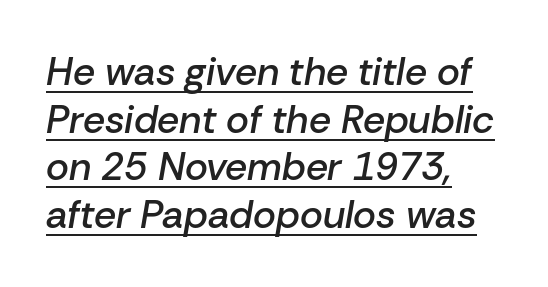
The image shows 39 px semibold type, italic (leaning right); set left-aligned, line spacing 1.22x, normal letter spacing, underlined; low stroke contrast and a medium x-height.
